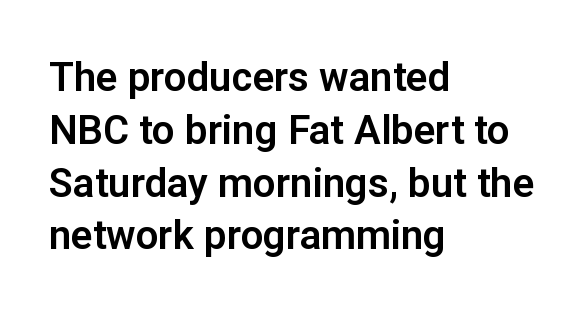
{"serif": "no", "italic": "no", "width": "normal", "stroke_contrast": "low", "x_height": "medium", "monospaced": "no", "underline": "no", "align": "left", "line_spacing": "normal", "line_spacing_ratio": 1.32, "letter_spacing": "normal", "letter_spacing_em": 0.0, "glyph_px": 40}
